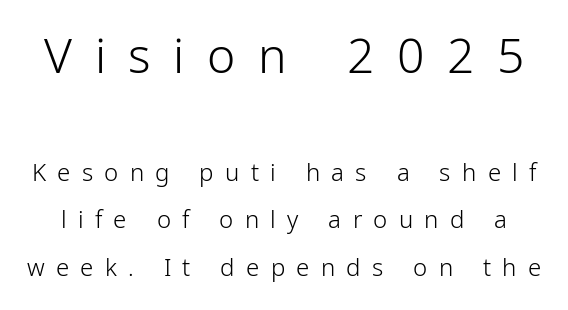
{"serif": "no", "italic": "no", "bold": "no", "weight": "light", "width": "condensed", "stroke_contrast": "low", "x_height": "medium", "monospaced": "no", "underline": "no", "line_spacing": "loose", "line_spacing_ratio": 1.97, "letter_spacing": "wide", "letter_spacing_em": 0.47, "larger_block": "first", "size_ratio": 2.0, "glyph_px": 48}
